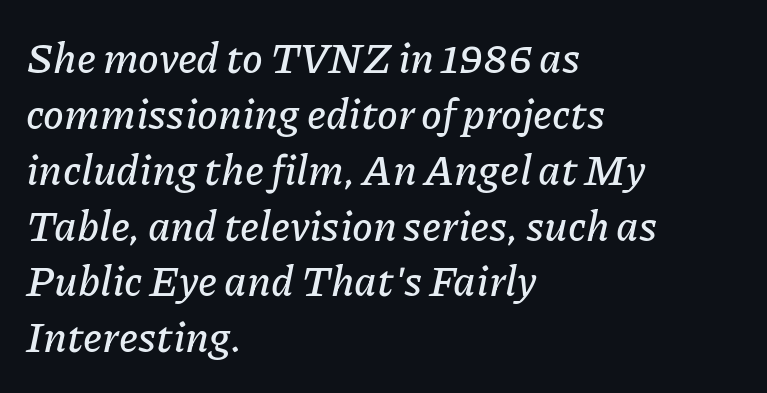
If you drew a ruler down the left edge, every line would touch it. Glance below the letters and you will spot only blank space. The text carries the slant typical of an italic or oblique font. The letters sit at their default tracking, neither squeezed nor spread. What's the leading like? Ordinary, nothing unusual.
